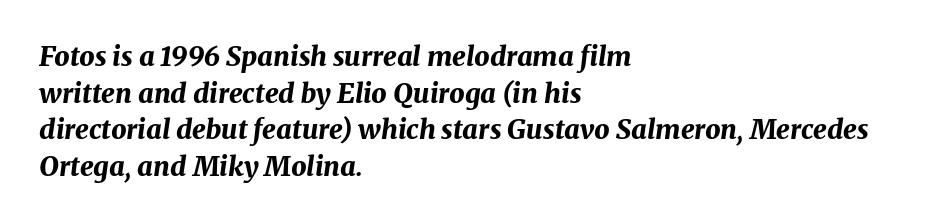
The image shows 27 px bold type, italic (leaning right); set left-aligned, normal line spacing (1.36x), normal letter spacing, not underlined.
